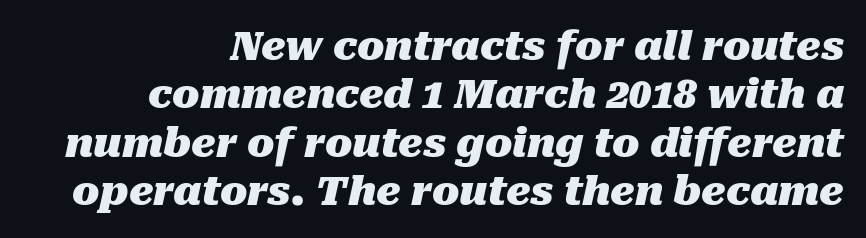
Q: Is the text bold? A: Yes.
Q: Is the text italic (slanted)? A: Yes, it leans right by about 10 degrees.
Q: Is the text underlined? A: No.
Q: How is the paragraph aligned? A: Right-aligned.
Q: Is the spacing between letters normal or unusually wide? A: Normal.
Q: Width (condensed, normal, or wide)? A: Normal.
Q: Stroke contrast? A: Medium.
Q: x-height? A: Medium.
Q: Monospaced? A: No.
